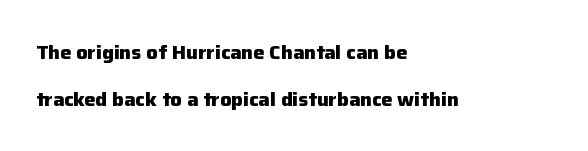
Q: Is the text bold? A: Yes.
Q: Is the text italic (slanted)? A: No, it is upright.
Q: Is the text underlined? A: No.
Q: How is the paragraph aligned? A: Left-aligned.
Q: Is the spacing between letters normal or unusually wide? A: Normal.
Q: Is the spacing between lines tight, normal or loose? A: Loose.
